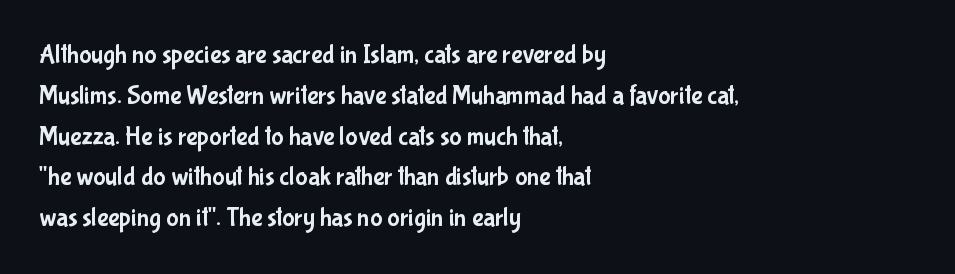
The space between consecutive lines is moderate. This sample uses plain, unmodified letter spacing. Layout note: lines flush left. No italicization has been applied; the sample stays upright. The passage shown is not underscored anywhere.
